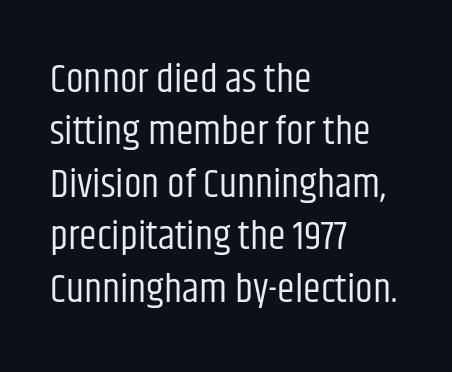
The image shows 40 px regular-weight, condensed sans-serif type, upright; set left-aligned, normal line spacing (1.31x), normal letter spacing, not underlined; low stroke contrast and a large x-height.
